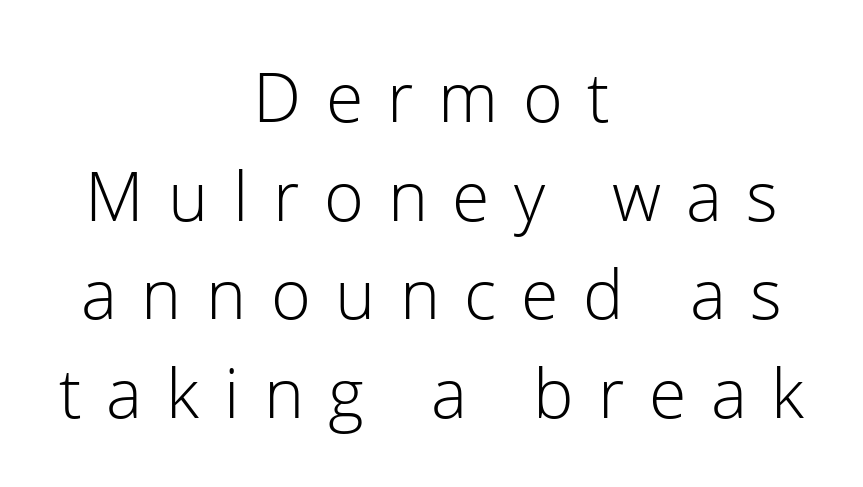
Do the characters align in a grid? No, the font is proportional. The lines sit at an ordinary, default distance from one another. Classification — sans serif. The compositor balanced each line on the midline. The rendering inserts visible extra space after every character.
